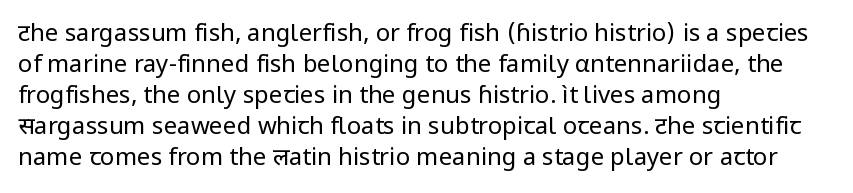
The image shows 24 px text type, upright; set left-aligned, normal line spacing (1.29x), normal letter spacing, not underlined.
